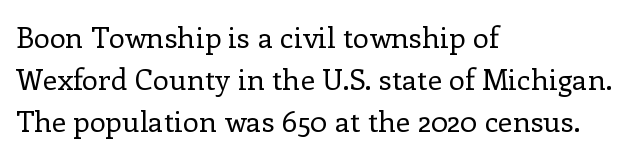
Q: Is the text bold? A: No.
Q: Is the text italic (slanted)? A: No, it is upright.
Q: Is the typeface a serif or a sans-serif typeface? A: Serif.
Q: Is the text underlined? A: No.
Q: How is the paragraph aligned? A: Left-aligned.
Q: Is the spacing between letters normal or unusually wide? A: Normal.
Q: Is the spacing between lines tight, normal or loose? A: Normal.
Q: Width (condensed, normal, or wide)? A: Normal.
Q: Stroke contrast? A: Low.
Q: x-height? A: Medium.
Q: Monospaced? A: No.
